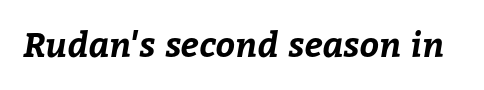
Q: Is the text bold? A: Yes.
Q: Is the text underlined? A: No.
Q: Is the spacing between letters normal or unusually wide? A: Normal.
Q: Width (condensed, normal, or wide)? A: Normal.
Q: Stroke contrast? A: Low.
Q: x-height? A: Medium.
Q: Monospaced? A: No.
